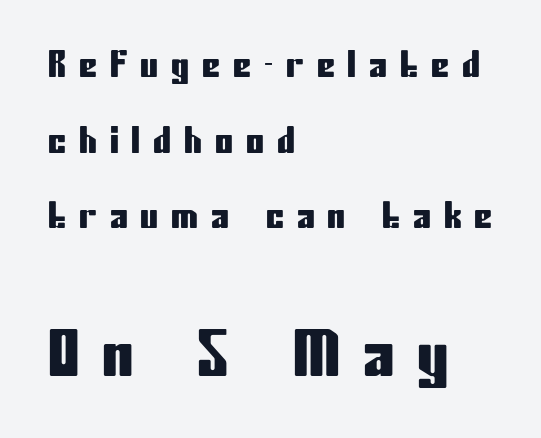
{"serif": "no", "italic": "no", "width": "condensed", "stroke_contrast": "low", "x_height": "medium", "monospaced": "no", "underline": "no", "align": "left", "line_spacing": "loose", "line_spacing_ratio": 2.1, "letter_spacing": "wide", "letter_spacing_em": 0.36, "larger_block": "second", "size_ratio": 1.75, "glyph_px": 63}
